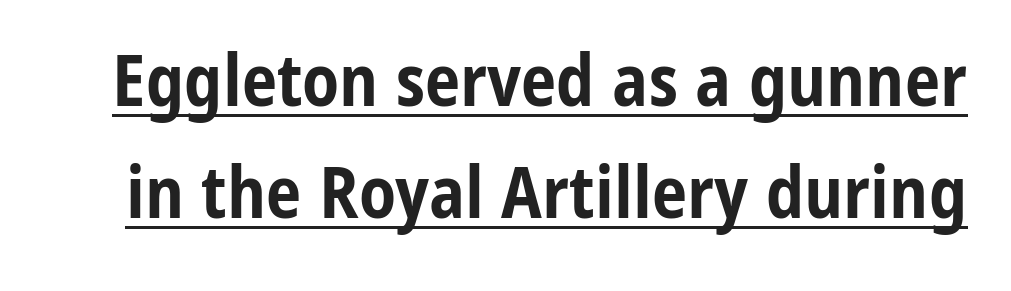
The image shows 71 px bold, condensed sans-serif type, upright; set normal line spacing (1.58x), normal letter spacing, underlined; low stroke contrast and a medium x-height.
